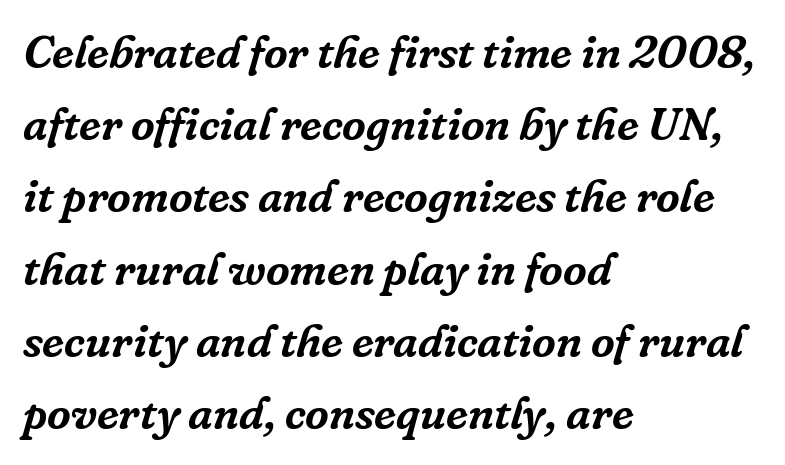
{"serif": "yes", "italic": "yes", "lean": "right", "slant_degrees": 16, "width": "normal", "stroke_contrast": "low", "x_height": "medium", "monospaced": "no", "underline": "no", "align": "left", "line_spacing": "normal", "line_spacing_ratio": 1.57, "letter_spacing": "normal", "letter_spacing_em": 0.0, "glyph_px": 46}
